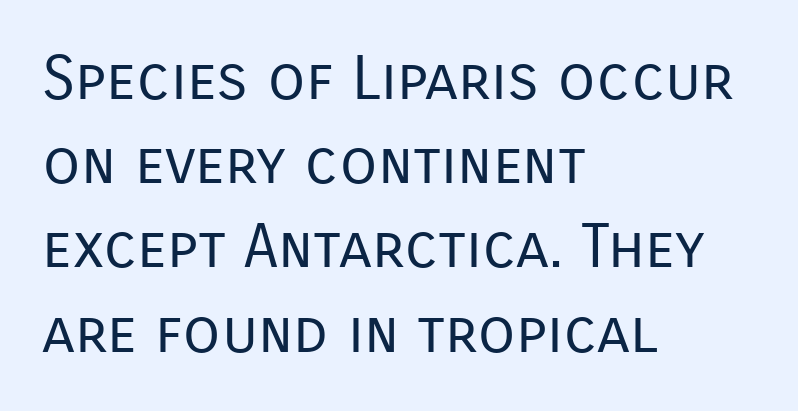
Posture: straight, roman, zero tilt. Is this a sans? Yes — the strokes have no serifs. The cut favours lightness, reaching ordinary text weight at its darkest. Underline: absent. Characters follow at the spacing the type designer built in. The line-height multiplier appears to be the usual default.
